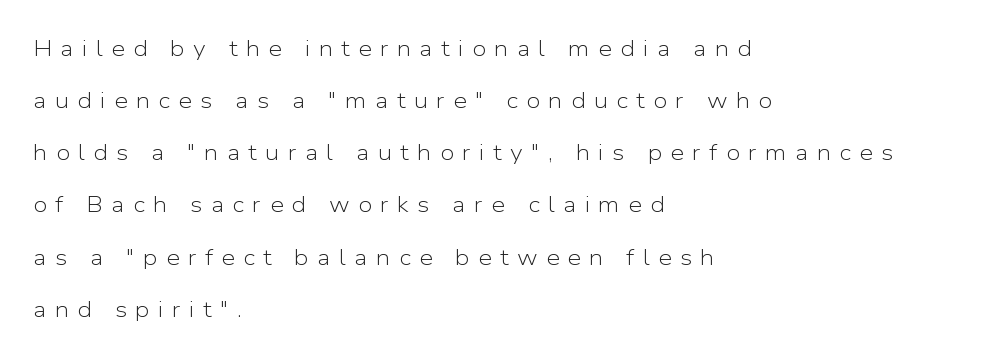
Caption: multi-line text, flush left, ragged right. Type without underlining. Look at the tracking — it's clearly loosened, letters drifting apart. Summary of weight: not heavy and not bold. If you measured baseline to baseline, you'd find a long distance.
